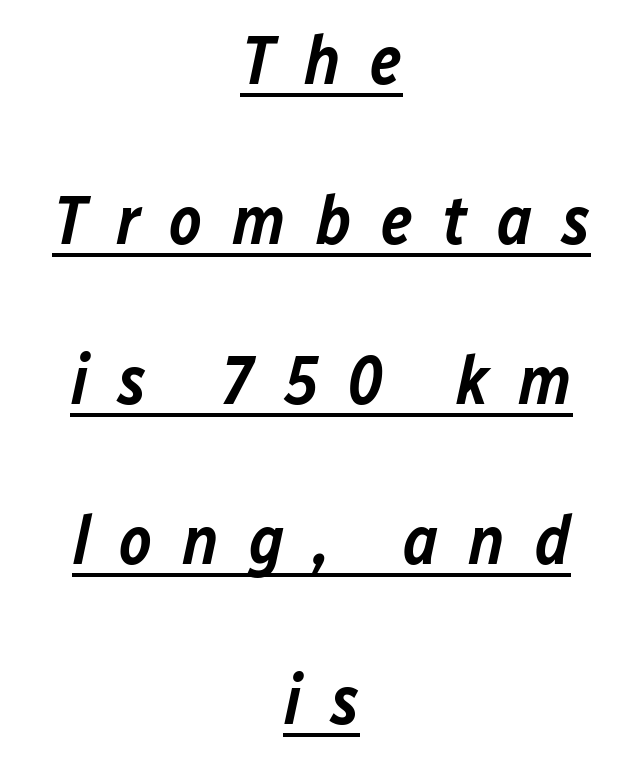
The image shows 69 px semibold type, italic (leaning right); set centered, loose line spacing (2.32x), unusually wide letter spacing (+0.43 em), underlined; low stroke contrast and a medium x-height.
